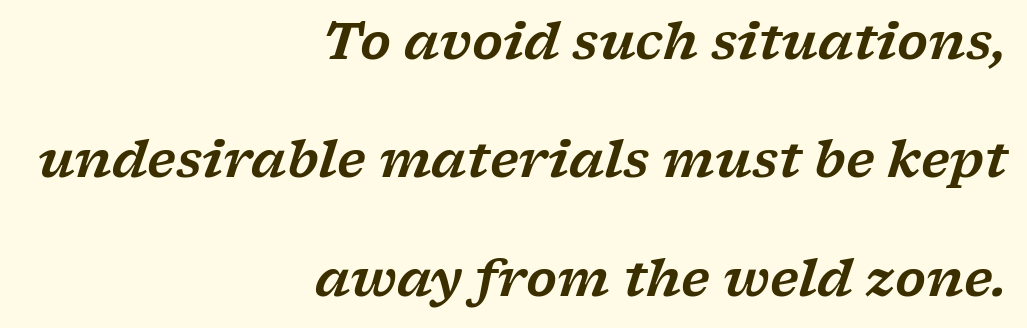
The image shows 50 px wide serif type, italic (leaning right); set right-aligned, loose line spacing (2.37x), normal letter spacing, not underlined; low stroke contrast and a medium x-height.
